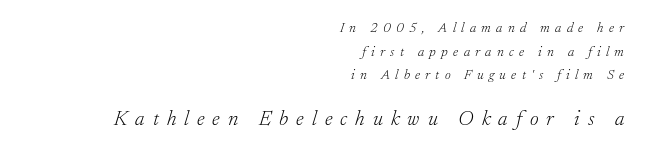
The face used here is rendered with a markedly widened letterfit. Unbolded letterforms with no extra heft. All the whitespace from short lines collects on the left. Baseline-to-baseline distance is the conventional proportion of letter height. The glyphs look as if they've been sheared to an angle. Just letters on the line, the space beneath them empty.
